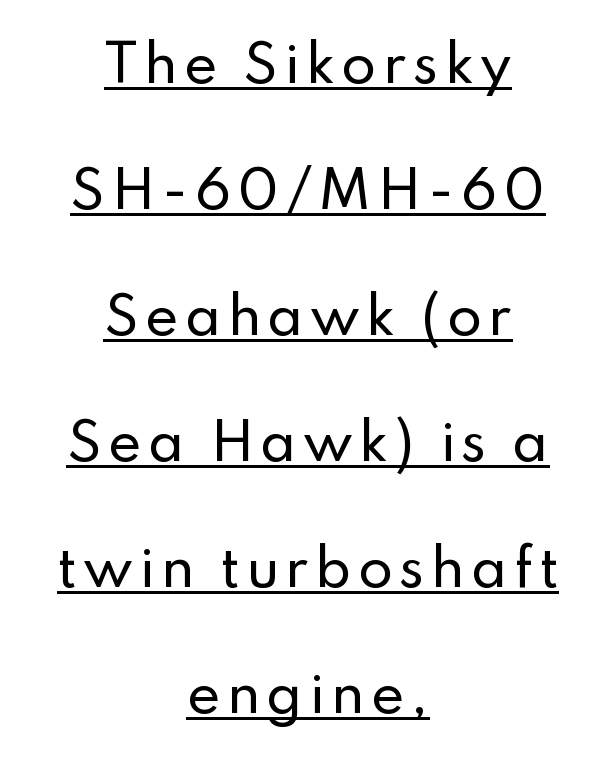
{"serif": "no", "italic": "no", "width": "normal", "stroke_contrast": "low", "x_height": "small", "monospaced": "no", "underline": "yes", "align": "center", "line_spacing": "loose", "line_spacing_ratio": 2.47, "glyph_px": 51}
